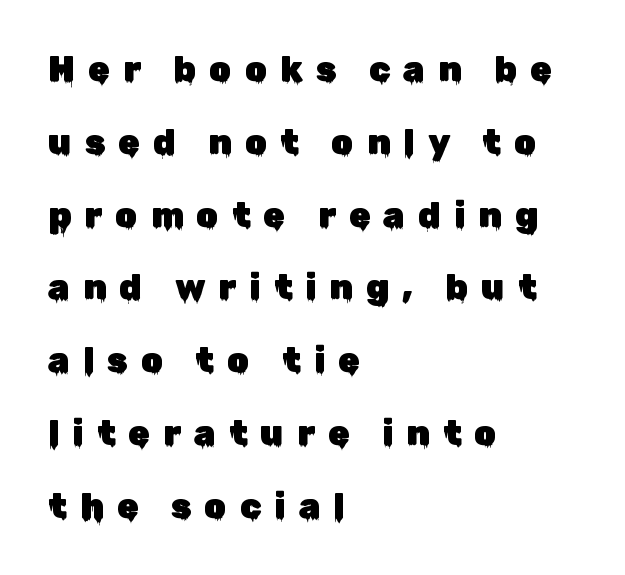
The image shows 35 px sans-serif type, upright; set left-aligned, loose line spacing (2.08x), unusually wide letter spacing (+0.37 em), not underlined; low stroke contrast and a medium x-height.
